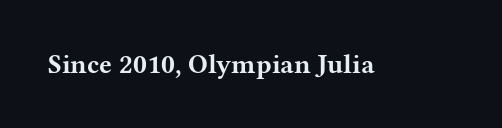
Q: Is the text bold? A: Yes.
Q: Is the text italic (slanted)? A: No, it is upright.
Q: Is the text underlined? A: No.
Q: Is the spacing between letters normal or unusually wide? A: Normal.
